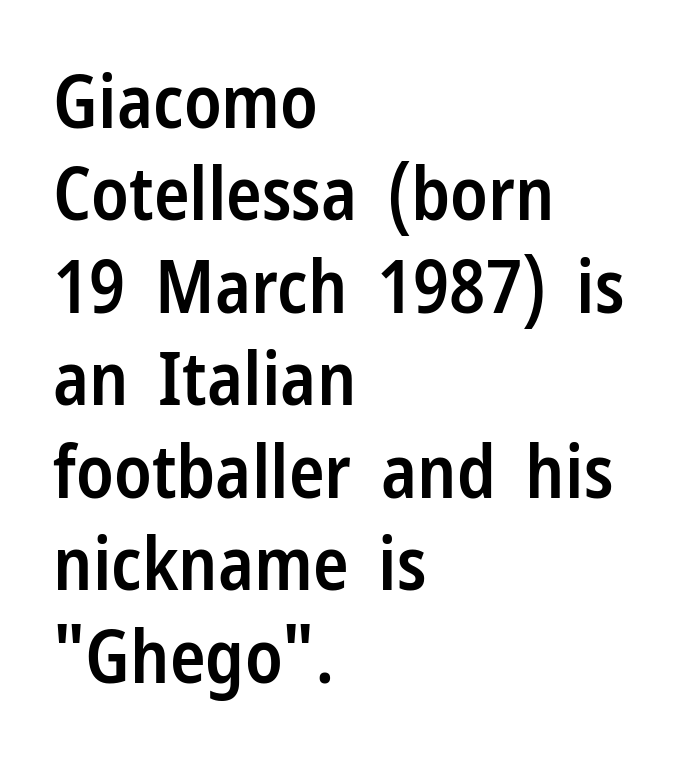
The image shows 74 px semibold, condensed sans-serif type, upright; set left-aligned, normal line spacing (1.25x), normal letter spacing, not underlined; low stroke contrast and a medium x-height.
